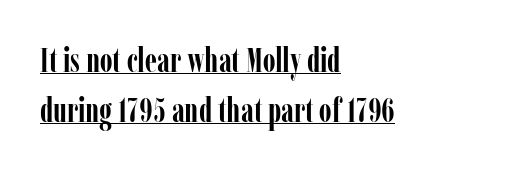
Does the weight exceed regular? Yes, all the way to bold. Horizontal bands of white between lines are of average thickness. This rendering leaves character spacing at its baseline value. Ordinary non-slanted type is in use.
